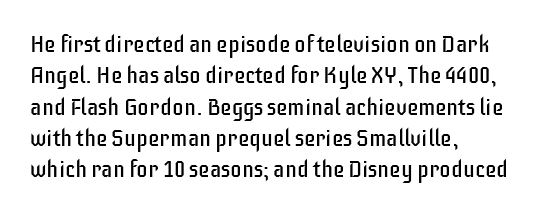
{"italic": "no", "bold": "no", "underline": "no", "align": "left", "line_spacing": "normal", "line_spacing_ratio": 1.36, "letter_spacing": "normal", "letter_spacing_em": 0.0, "glyph_px": 23}
